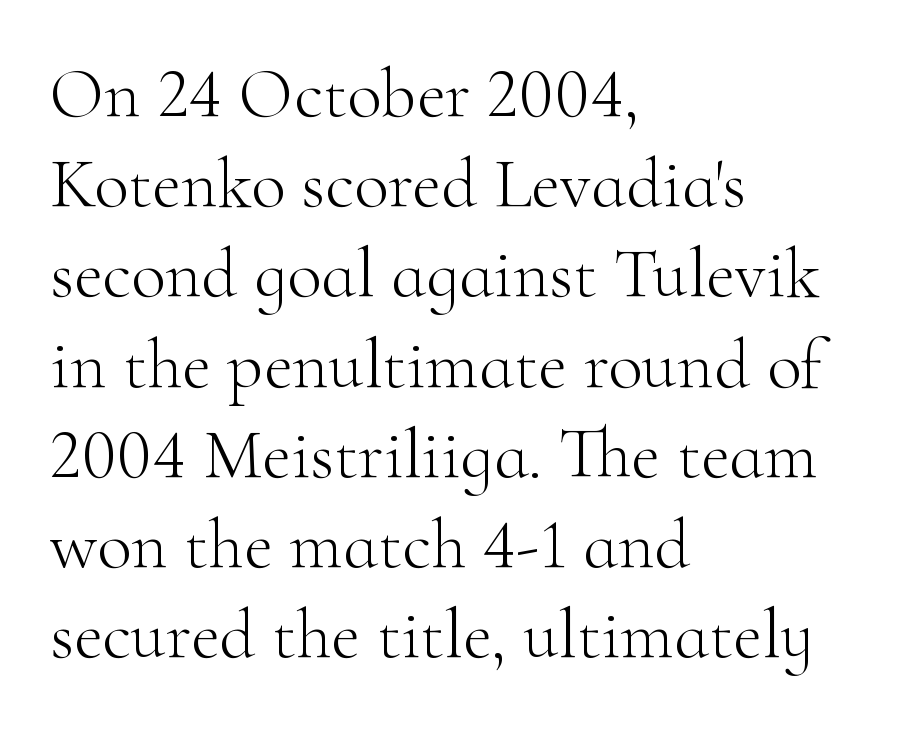
Q: Is the text bold? A: No.
Q: Is the text italic (slanted)? A: No, it is upright.
Q: Is the typeface a serif or a sans-serif typeface? A: Serif.
Q: Is the text underlined? A: No.
Q: How is the paragraph aligned? A: Left-aligned.
Q: Is the spacing between letters normal or unusually wide? A: Normal.
Q: Is the spacing between lines tight, normal or loose? A: Normal.
Q: Width (condensed, normal, or wide)? A: Normal.
Q: Stroke contrast? A: High.
Q: x-height? A: Small.
Q: Monospaced? A: No.
